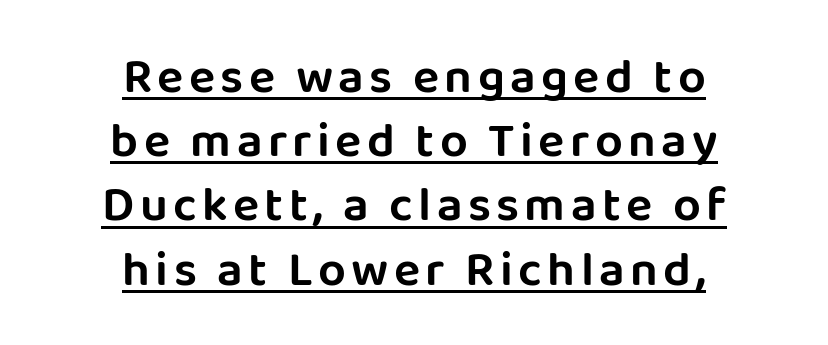
Q: Is the text italic (slanted)? A: No, it is upright.
Q: Is the typeface a serif or a sans-serif typeface? A: Sans-serif.
Q: Is the text underlined? A: Yes.
Q: How is the paragraph aligned? A: Centered.
Q: Is the spacing between lines tight, normal or loose? A: Normal.
Q: Width (condensed, normal, or wide)? A: Normal.
Q: Stroke contrast? A: Low.
Q: x-height? A: Large.
Q: Monospaced? A: No.
